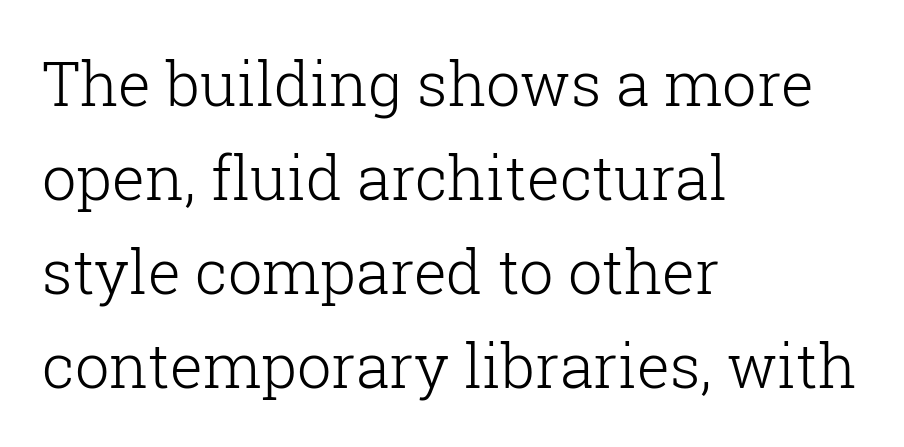
{"serif": "yes", "italic": "no", "bold": "no", "weight": "light", "width": "normal", "stroke_contrast": "low", "x_height": "medium", "monospaced": "no", "underline": "no", "align": "left", "line_spacing": "normal", "line_spacing_ratio": 1.54, "letter_spacing": "normal", "letter_spacing_em": 0.0, "glyph_px": 61}
